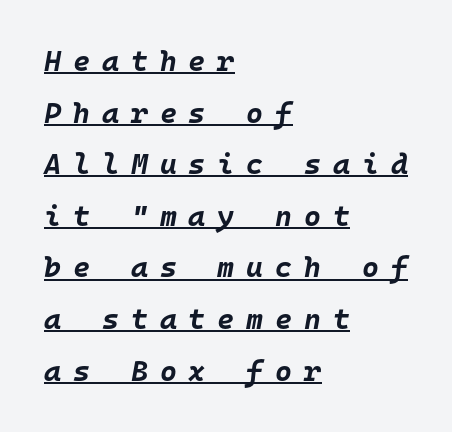
The image shows 29 px bold type, italic (leaning right), monospaced; set left-aligned, line spacing 1.78x, unusually wide letter spacing (+0.41 em), underlined; low stroke contrast and a large x-height.
